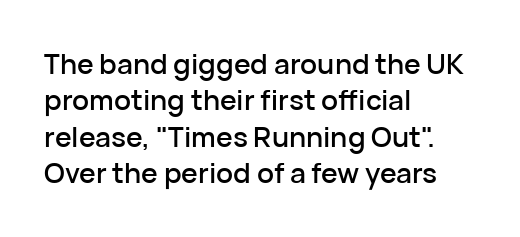
If you drew a line through each stem, it would be perfectly vertical. Words appear dense and cohesive because spacing is normal. The space between consecutive lines is moderate. The passage shown is typeset with a sans-serif family. The passage shown is not underscored anywhere.
